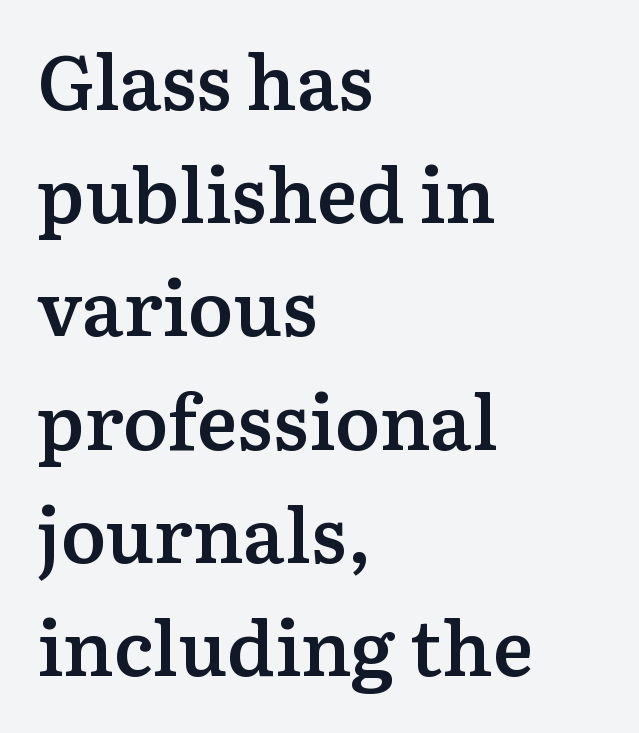
Q: Is the text bold? A: Semi-bold.
Q: Is the text italic (slanted)? A: No, it is upright.
Q: Is the typeface a serif or a sans-serif typeface? A: Serif.
Q: Is the text underlined? A: No.
Q: How is the paragraph aligned? A: Left-aligned.
Q: Is the spacing between letters normal or unusually wide? A: Normal.
Q: Is the spacing between lines tight, normal or loose? A: Normal.
Q: Width (condensed, normal, or wide)? A: Normal.
Q: Stroke contrast? A: Medium.
Q: x-height? A: Medium.
Q: Monospaced? A: No.
